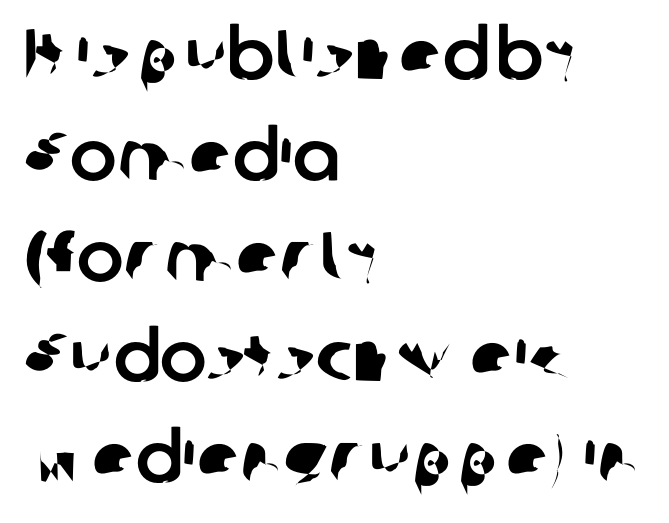
{"serif": "no", "width": "normal", "stroke_contrast": "low", "x_height": "medium", "monospaced": "no", "underline": "no", "align": "left", "line_spacing": "normal", "line_spacing_ratio": 1.44, "letter_spacing": "normal", "letter_spacing_em": 0.0, "glyph_px": 70}
